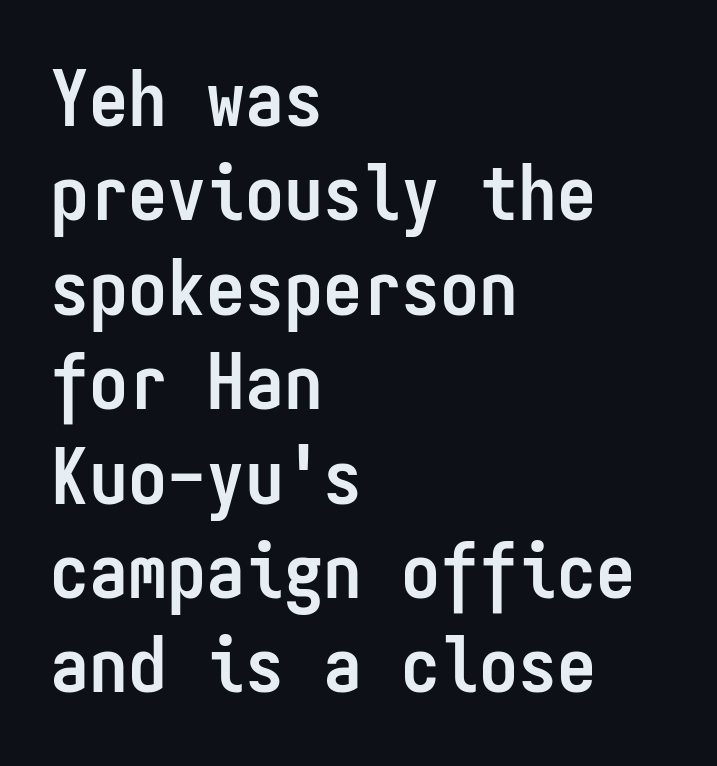
Q: Is the text bold? A: Yes.
Q: Is the text italic (slanted)? A: No, it is upright.
Q: Is the typeface a serif or a sans-serif typeface? A: Sans-serif.
Q: Is the text underlined? A: No.
Q: How is the paragraph aligned? A: Left-aligned.
Q: Is the spacing between letters normal or unusually wide? A: Normal.
Q: Width (condensed, normal, or wide)? A: Condensed.
Q: Stroke contrast? A: Low.
Q: x-height? A: Medium.
Q: Monospaced? A: Yes.
